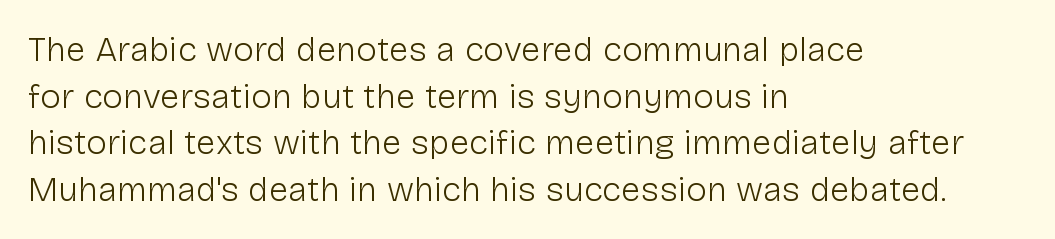
{"serif": "no", "italic": "no", "bold": "no", "weight": "light", "width": "normal", "stroke_contrast": "low", "x_height": "medium", "monospaced": "no", "underline": "no", "align": "left", "line_spacing": "normal", "line_spacing_ratio": 1.33, "letter_spacing": "normal", "letter_spacing_em": 0.0, "glyph_px": 35}
